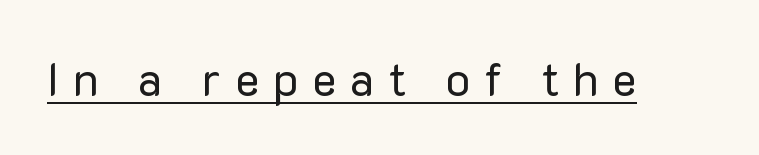
Q: Is the text bold? A: No.
Q: Is the text italic (slanted)? A: No, it is upright.
Q: Is the typeface a serif or a sans-serif typeface? A: Sans-serif.
Q: Is the text underlined? A: Yes.
Q: Is the spacing between letters normal or unusually wide? A: Unusually wide.
Q: Width (condensed, normal, or wide)? A: Normal.
Q: Stroke contrast? A: Low.
Q: x-height? A: Medium.
Q: Monospaced? A: No.
